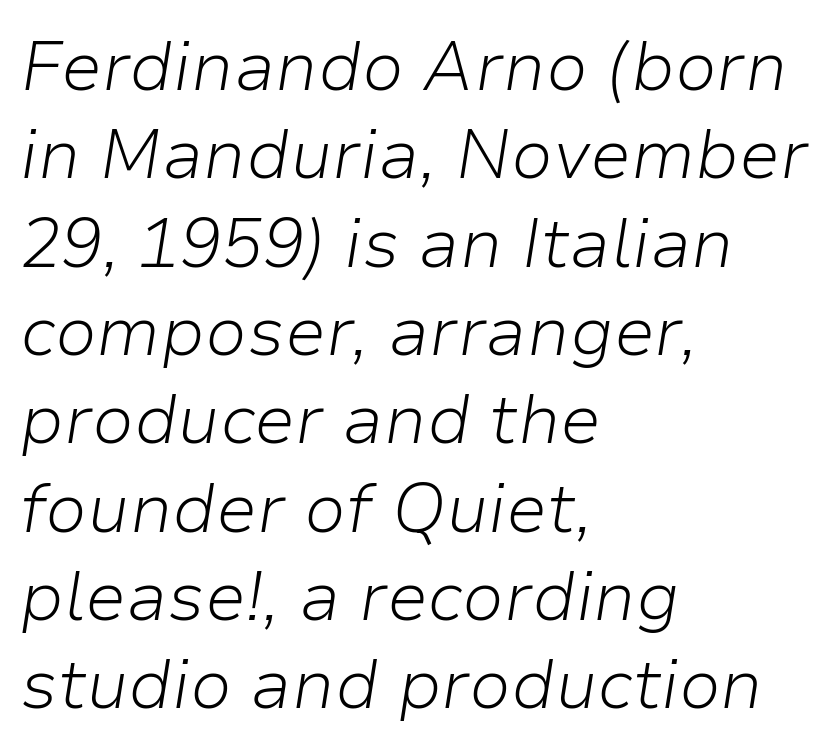
{"italic": "yes", "lean": "right", "slant_degrees": 9, "bold": "no", "weight": "light", "width": "normal", "stroke_contrast": "low", "x_height": "medium", "monospaced": "no", "underline": "no", "align": "left", "line_spacing": "normal", "line_spacing_ratio": 1.28, "letter_spacing": "normal", "letter_spacing_em": 0.0, "glyph_px": 69}
